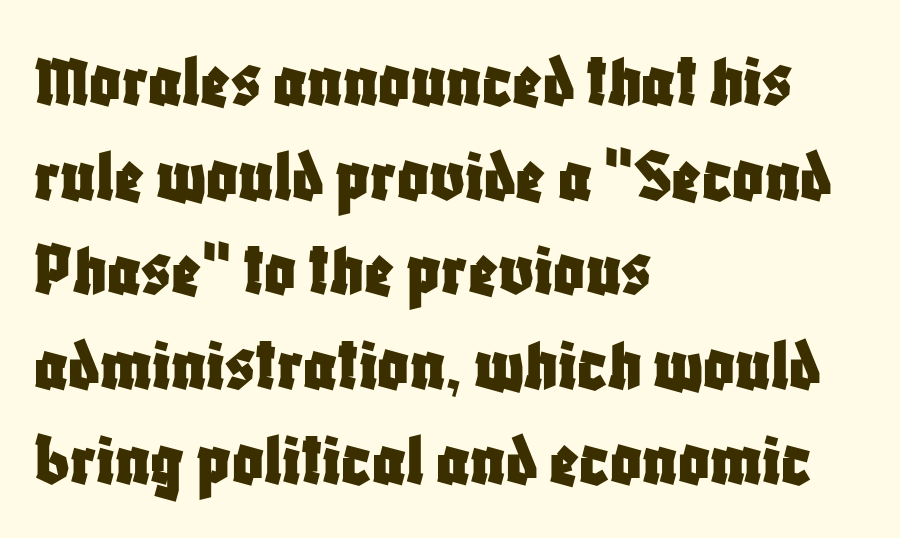
The image shows 77 px condensed sans-serif type, upright; set left-aligned, line spacing 1.23x, normal letter spacing, not underlined; low stroke contrast and a large x-height.
